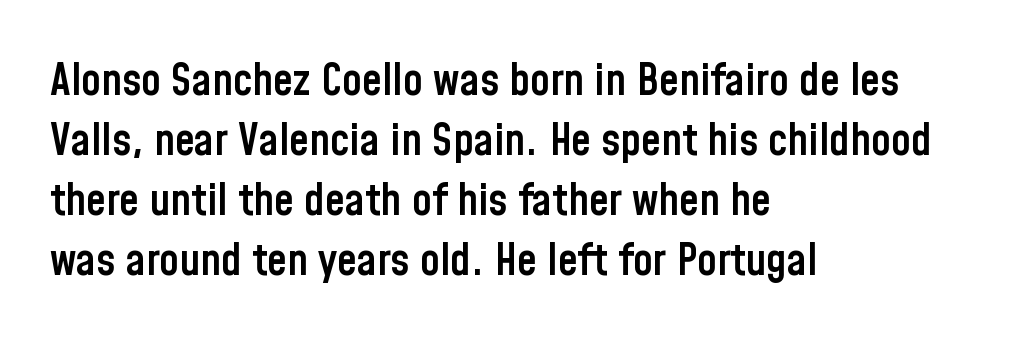
{"serif": "no", "italic": "no", "bold": "semi", "weight": "semibold", "width": "condensed", "stroke_contrast": "low", "x_height": "medium", "monospaced": "no", "underline": "no", "align": "left", "line_spacing": "normal", "line_spacing_ratio": 1.33, "letter_spacing": "normal", "letter_spacing_em": 0.0, "glyph_px": 45}
